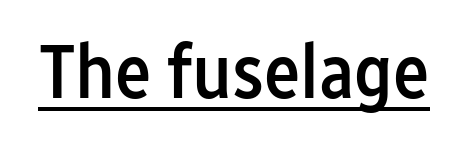
Compared with undecorated copy, this sample adds a rule below the words. The rendering uses natural spacing where letterforms have individual widths. Serifs: no, the terminals of the letterforms are clean. Inter-character spacing is left at the font's built-in metrics. Slightly chunky letters — semibold, I'd say, not full bold.
